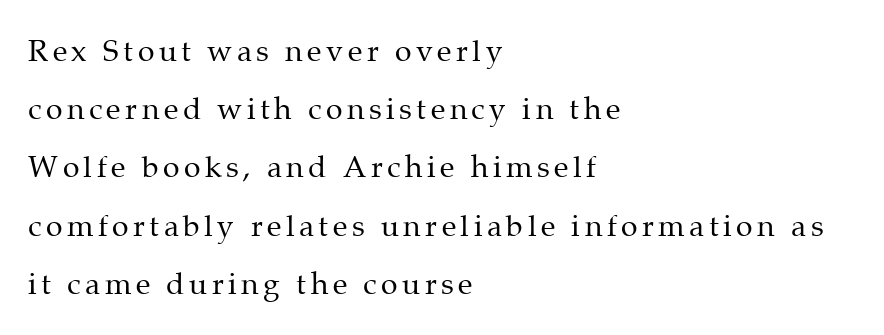
{"serif": "yes", "italic": "no", "bold": "no", "weight": "regular", "width": "normal", "stroke_contrast": "medium", "x_height": "medium", "monospaced": "no", "underline": "no", "align": "left", "line_spacing": "loose", "line_spacing_ratio": 1.94, "glyph_px": 30}
